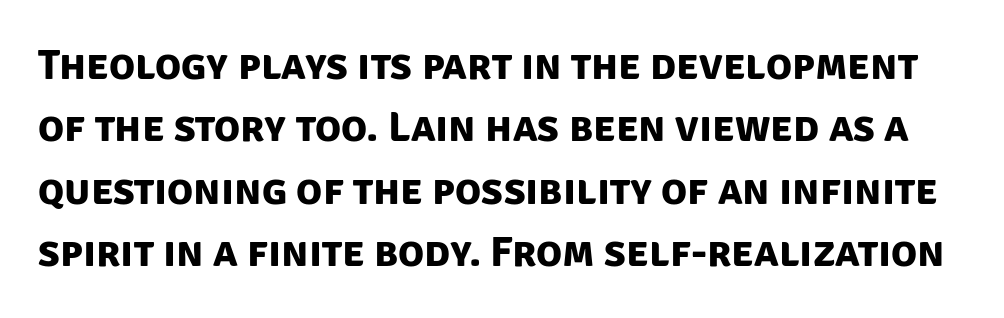
The image shows 43 px bold sans-serif type; set normal line spacing (1.45x), normal letter spacing, not underlined; low stroke contrast and a large x-height.
